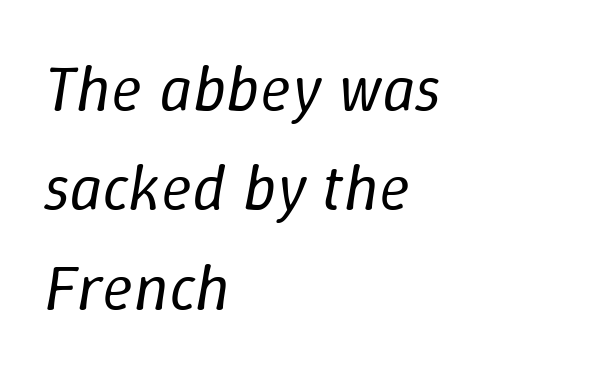
Is there much room between lines? A standard amount, neither cramped nor airy. The specimen omits any rule beneath the text block's lines. The letters sit at their default tracking, neither squeezed nor spread. Looks like regular typesetting: each glyph gets only the width it needs. In terms of posture, this sample is oblique. This sample is left-justified, so line endings fall wherever the words run out.
